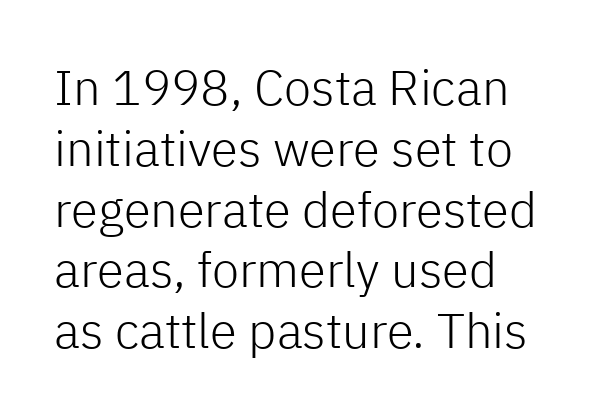
{"serif": "no", "italic": "no", "bold": "no", "weight": "light", "width": "normal", "stroke_contrast": "low", "x_height": "medium", "monospaced": "no", "underline": "no", "align": "left", "line_spacing_ratio": 1.24, "letter_spacing": "normal", "letter_spacing_em": 0.0, "glyph_px": 49}
